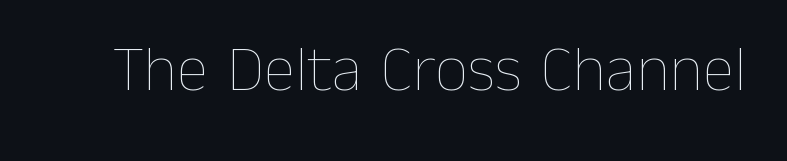
Q: Is the text bold? A: No.
Q: Is the text italic (slanted)? A: No, it is upright.
Q: Is the text underlined? A: No.
Q: Is the spacing between letters normal or unusually wide? A: Normal.
Q: Width (condensed, normal, or wide)? A: Normal.
Q: Stroke contrast? A: Low.
Q: x-height? A: Medium.
Q: Monospaced? A: No.
